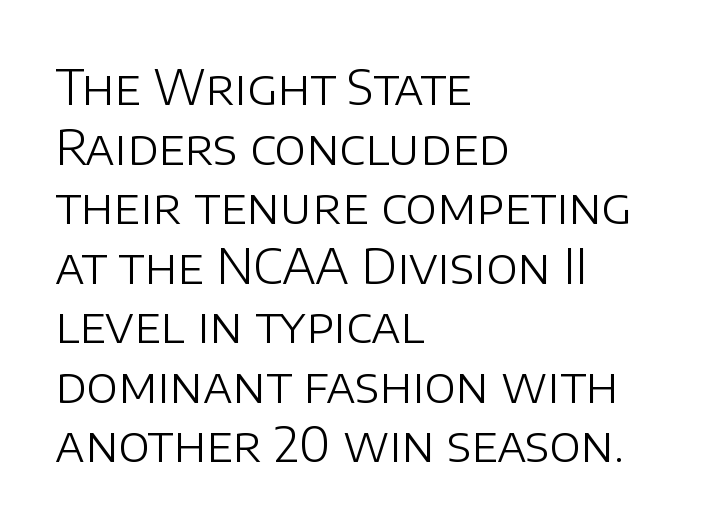
The letters sit at their default tracking, neither squeezed nor spread. Check where the strokes stop: nothing finishes them off — pure sans. This is not heavy type; no bold has been used. Note the varied advance widths — an 'i' is clearly narrower than an 'm'. Teacher's note: observe the even left margin — that is flush-left alignment. The typography opts for an upright posture over an oblique one.
